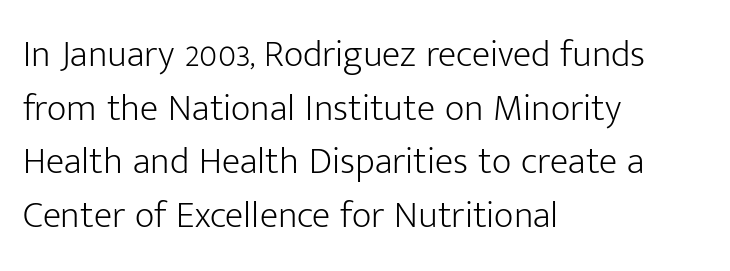
Students, note that the glyphs here touch the page at normal intervals. The rendering anchors every line to the left-hand side. Horizontal bands of white between lines are of average thickness. Style check: upright. The strokes are not fattened; the text isn't bold. You can tell from the bare stems that sans-serif type was used.
